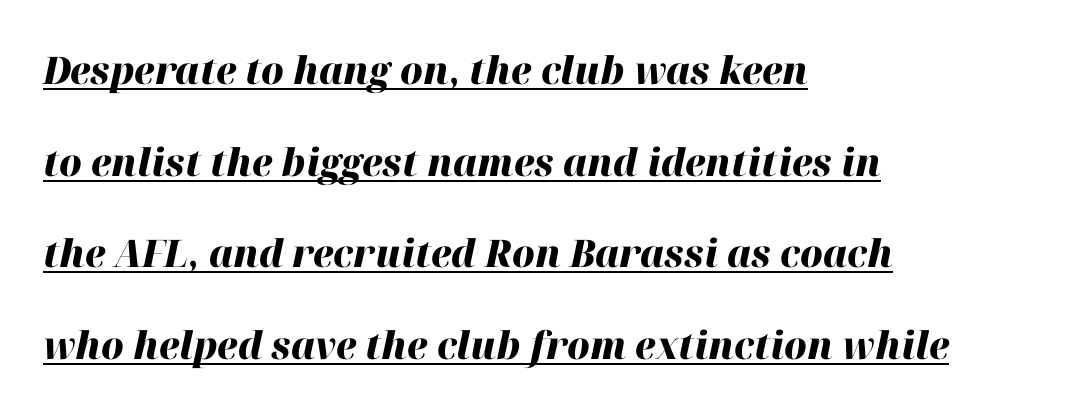
{"italic": "yes", "lean": "right", "slant_degrees": 12, "bold": "yes", "weight": "heavy", "width": "normal", "stroke_contrast": "high", "x_height": "medium", "monospaced": "no", "underline": "yes", "align": "left", "line_spacing": "loose", "line_spacing_ratio": 2.41, "letter_spacing": "normal", "letter_spacing_em": 0.0, "glyph_px": 38}
